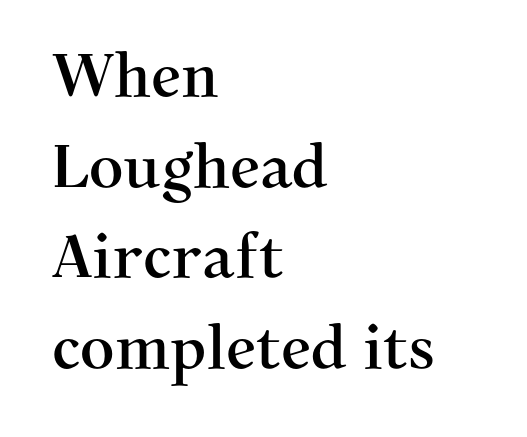
Q: Is the text italic (slanted)? A: No, it is upright.
Q: Is the typeface a serif or a sans-serif typeface? A: Serif.
Q: Is the text underlined? A: No.
Q: How is the paragraph aligned? A: Left-aligned.
Q: Is the spacing between letters normal or unusually wide? A: Normal.
Q: Is the spacing between lines tight, normal or loose? A: Normal.
Q: Width (condensed, normal, or wide)? A: Normal.
Q: Stroke contrast? A: Medium.
Q: x-height? A: Medium.
Q: Monospaced? A: No.
